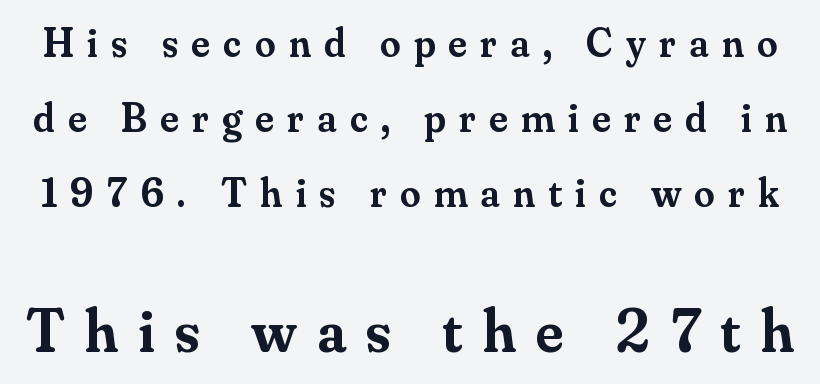
The image shows 62 px semibold serif type, upright; set line spacing 1.83x, unusually wide letter spacing (+0.33 em), not underlined; the second (bottom) block is 1.51x larger; medium stroke contrast and a small x-height.
